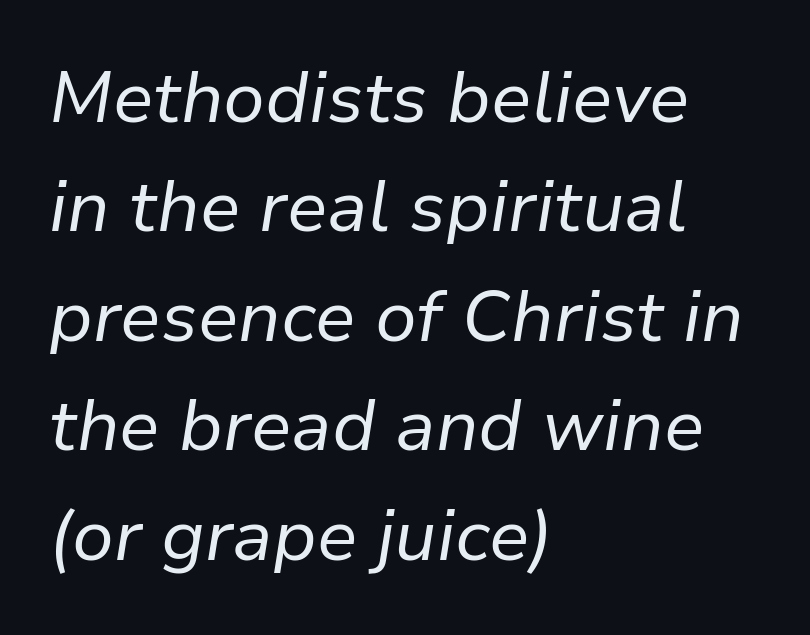
The image shows 72 px regular-weight type, italic (leaning right); set left-aligned, normal line spacing (1.52x), normal letter spacing, not underlined; low stroke contrast and a medium x-height.
